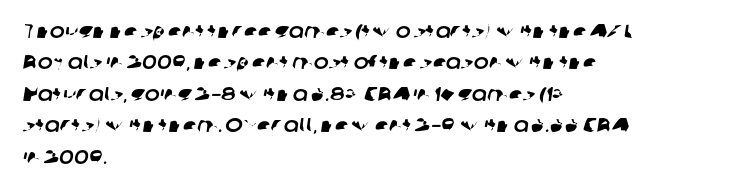
Q: Is the text underlined? A: No.
Q: How is the paragraph aligned? A: Left-aligned.
Q: Is the spacing between letters normal or unusually wide? A: Normal.
Q: Is the spacing between lines tight, normal or loose? A: Normal.
